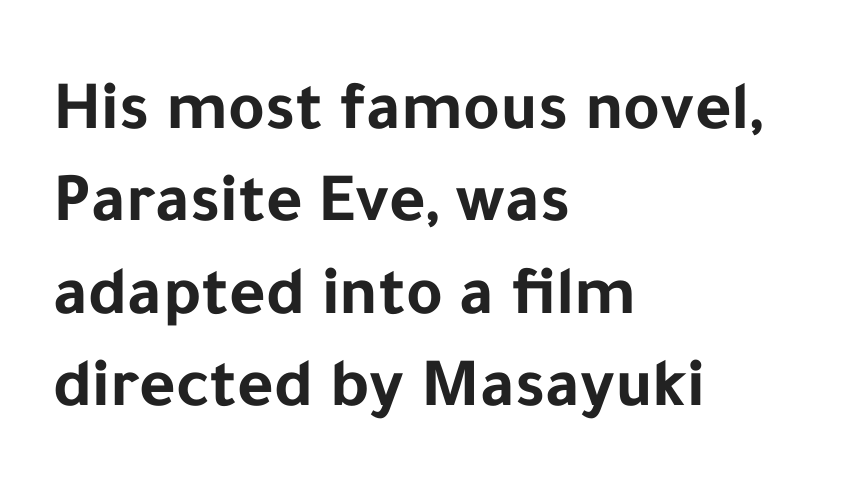
The image shows 70 px bold sans-serif type, upright; set left-aligned, normal line spacing (1.32x), normal letter spacing, not underlined; low stroke contrast and a medium x-height.
